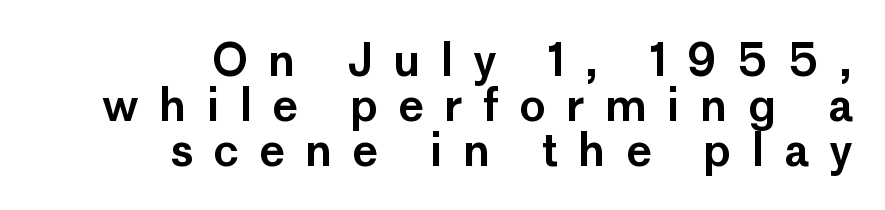
Q: Is the text italic (slanted)? A: No, it is upright.
Q: Is the typeface a serif or a sans-serif typeface? A: Sans-serif.
Q: Is the text underlined? A: No.
Q: How is the paragraph aligned? A: Right-aligned.
Q: Is the spacing between letters normal or unusually wide? A: Unusually wide.
Q: Is the spacing between lines tight, normal or loose? A: Tight.
Q: Width (condensed, normal, or wide)? A: Normal.
Q: Stroke contrast? A: Low.
Q: x-height? A: Medium.
Q: Monospaced? A: No.
